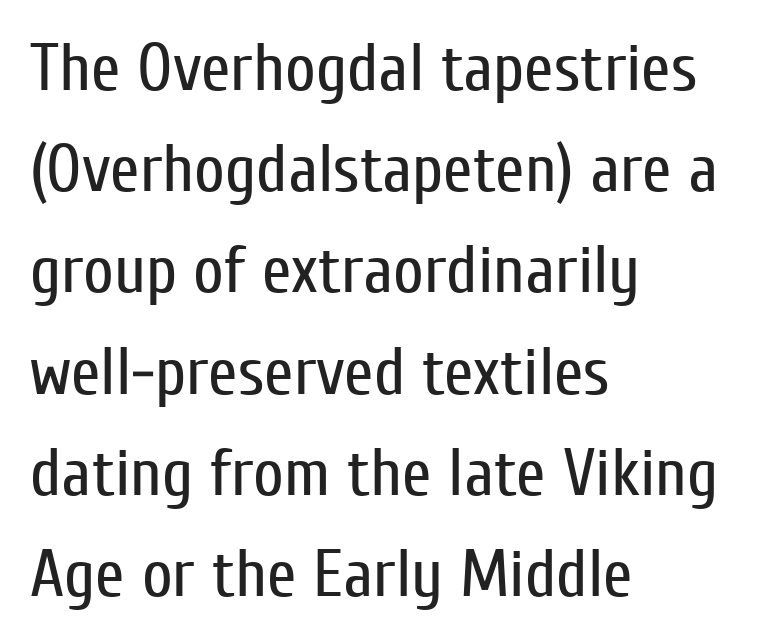
Tall strokes in this sample are plumb rather than angled. Glyph-to-glyph distance matches everyday printed text. These glyphs show unthickened strokes, regular width or finer. The compositor pushed each line to the left boundary.
